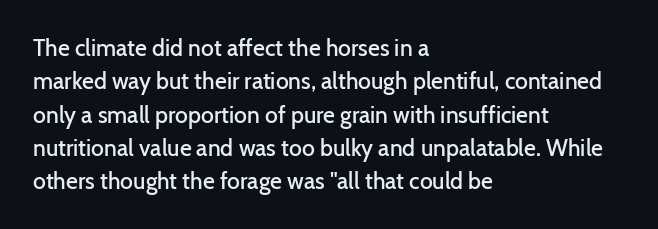
The line-height multiplier appears to be the usual default. The type is set solid horizontally, with unmodified tracking. This rendering uses left alignment, leaving the right contour irregular. Posture: vertical. Underlining? Definitely not there. The sample has been set in demibold, a notch under bold.
